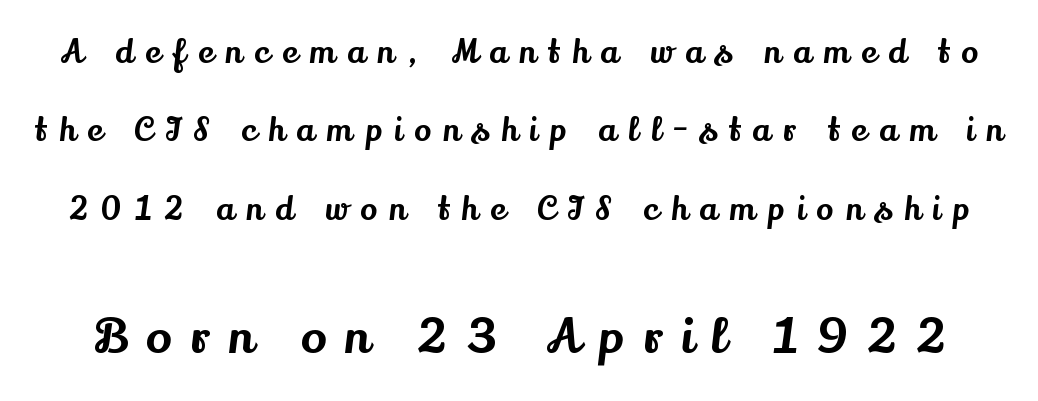
Q: Is the text italic (slanted)? A: Yes.
Q: Is the typeface a serif or a sans-serif typeface? A: Serif.
Q: Is the text underlined? A: No.
Q: Is the spacing between letters normal or unusually wide? A: Unusually wide.
Q: Is the spacing between lines tight, normal or loose? A: Loose.
Q: Which block of text is set in a larger size, the first (top) or the second (bottom)? A: The second (bottom) one.
Q: Width (condensed, normal, or wide)? A: Normal.
Q: Stroke contrast? A: Medium.
Q: x-height? A: Small.
Q: Monospaced? A: No.
